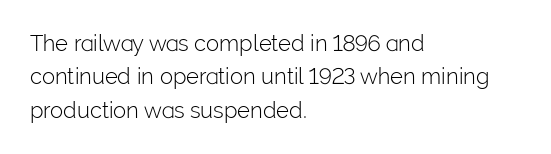
{"italic": "no", "bold": "no", "underline": "no", "align": "left", "line_spacing": "normal", "line_spacing_ratio": 1.52, "letter_spacing": "normal", "letter_spacing_em": 0.0, "glyph_px": 22}
